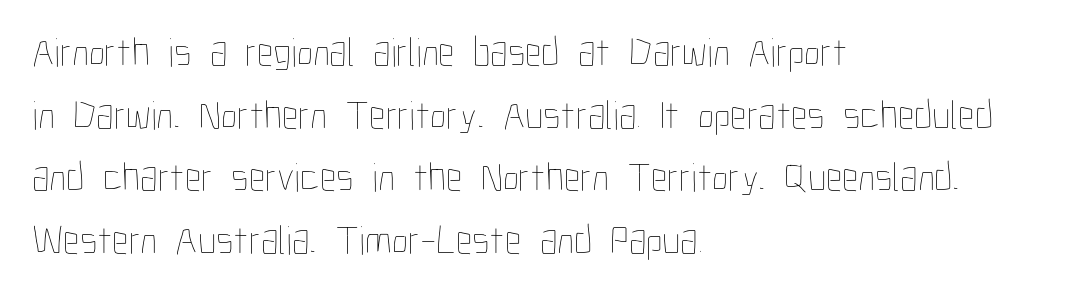
{"italic": "no", "bold": "no", "weight": "thin", "width": "condensed", "stroke_contrast": "low", "x_height": "medium", "monospaced": "no", "underline": "no", "align": "left", "line_spacing": "normal", "line_spacing_ratio": 1.53, "letter_spacing": "normal", "letter_spacing_em": 0.0, "glyph_px": 41}
